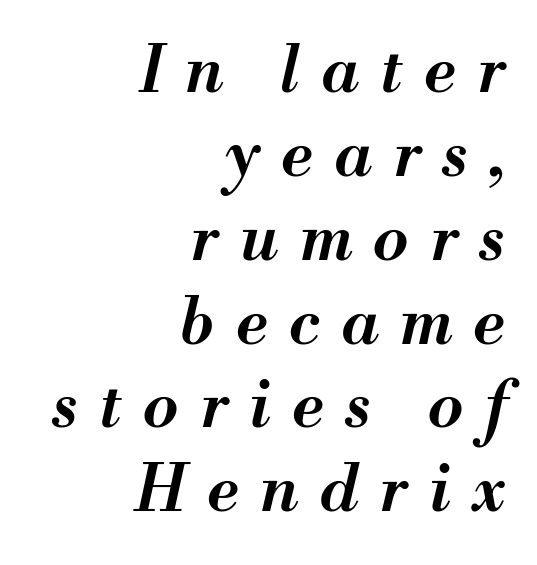
{"italic": "yes", "lean": "right", "slant_degrees": 13, "bold": "semi", "weight": "semibold", "width": "normal", "stroke_contrast": "medium", "x_height": "small", "monospaced": "no", "underline": "no", "align": "right", "line_spacing": "normal", "line_spacing_ratio": 1.31, "letter_spacing": "wide", "letter_spacing_em": 0.34, "glyph_px": 64}
